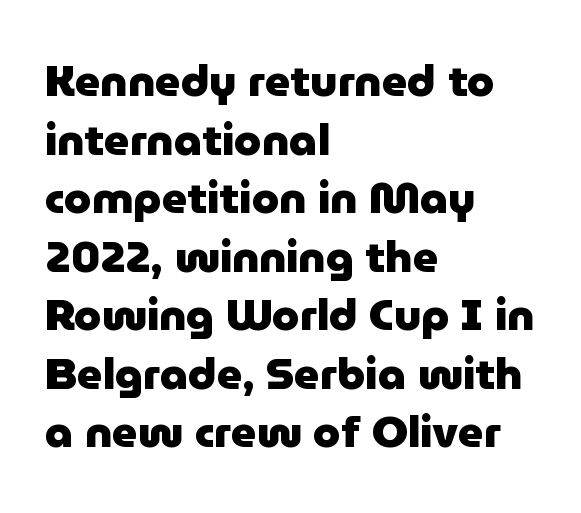
Q: Is the text bold? A: Yes.
Q: Is the text italic (slanted)? A: No, it is upright.
Q: Is the typeface a serif or a sans-serif typeface? A: Sans-serif.
Q: Is the text underlined? A: No.
Q: How is the paragraph aligned? A: Left-aligned.
Q: Is the spacing between letters normal or unusually wide? A: Normal.
Q: Is the spacing between lines tight, normal or loose? A: Normal.
Q: Width (condensed, normal, or wide)? A: Normal.
Q: Stroke contrast? A: Low.
Q: x-height? A: Medium.
Q: Monospaced? A: No.
